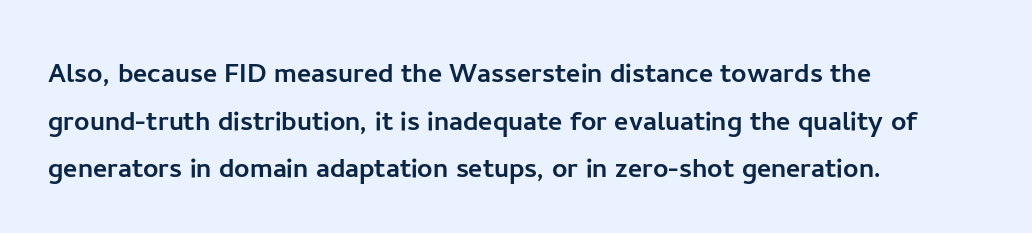
{"serif": "no", "italic": "no", "width": "normal", "stroke_contrast": "low", "x_height": "medium", "monospaced": "no", "underline": "no", "align": "left", "line_spacing": "normal", "line_spacing_ratio": 1.4, "letter_spacing": "normal", "letter_spacing_em": 0.0, "glyph_px": 34}
